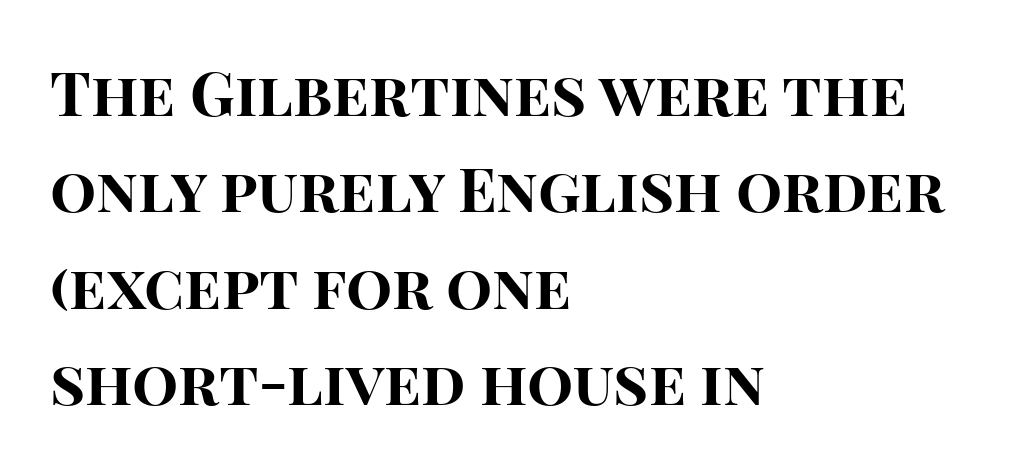
{"serif": "no", "italic": "no", "bold": "yes", "weight": "bold", "width": "normal", "stroke_contrast": "high", "x_height": "large", "monospaced": "no", "underline": "no", "align": "left", "line_spacing": "normal", "line_spacing_ratio": 1.58, "letter_spacing": "normal", "letter_spacing_em": 0.0, "glyph_px": 61}
